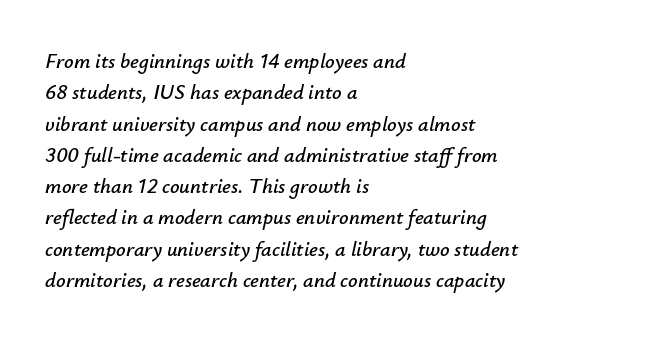
{"italic": "yes", "lean": "right", "slant_degrees": 12, "underline": "no", "align": "left", "line_spacing": "normal", "line_spacing_ratio": 1.49, "letter_spacing": "normal", "letter_spacing_em": 0.0, "glyph_px": 21}
